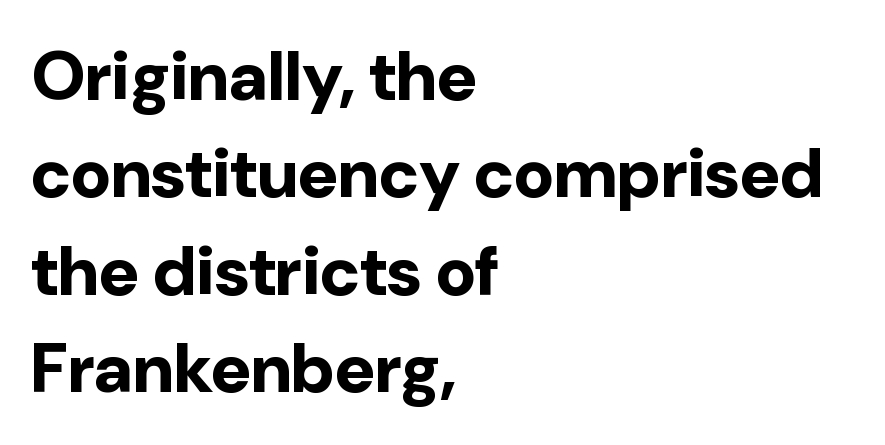
The image shows 69 px bold sans-serif type, upright; set left-aligned, normal line spacing (1.41x), normal letter spacing, not underlined; low stroke contrast and a medium x-height.
